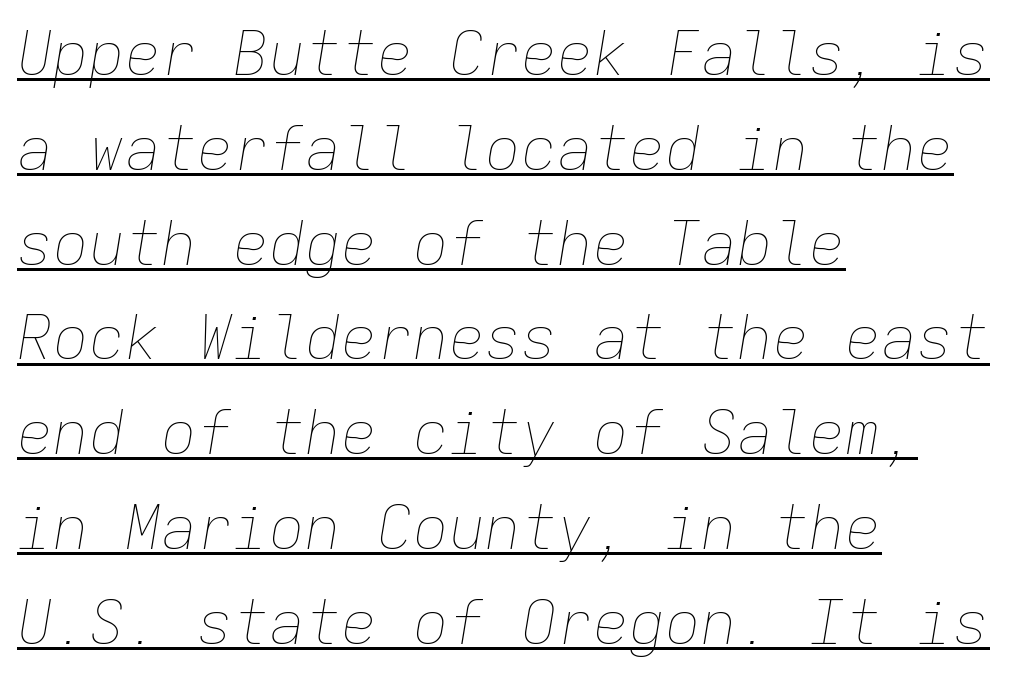
Q: Is the text bold? A: No.
Q: Is the text italic (slanted)? A: Yes, it leans right by about 9 degrees.
Q: Is the text underlined? A: Yes.
Q: How is the paragraph aligned? A: Left-aligned.
Q: Is the spacing between letters normal or unusually wide? A: Normal.
Q: Is the spacing between lines tight, normal or loose? A: Normal.
Q: Width (condensed, normal, or wide)? A: Normal.
Q: Stroke contrast? A: Low.
Q: x-height? A: Medium.
Q: Monospaced? A: Yes.
